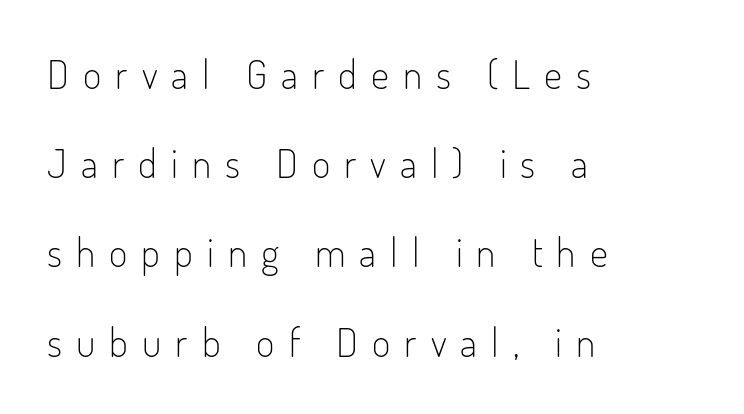
The image shows 40 px light, condensed sans-serif type, upright; set left-aligned, loose line spacing (2.23x), unusually wide letter spacing (+0.35 em), not underlined; low stroke contrast and a small x-height.
